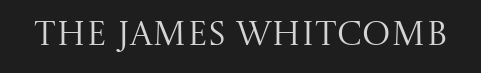
The image shows 34 px regular-weight serif type, upright; set normal letter spacing, not underlined; medium stroke contrast and a large x-height.
